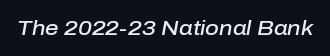
Students, note that the glyphs here touch the page at normal intervals. Descender tails drop into unmarked territory. Slant detected: the letters are inclined. Is the type bold? Partly — it's a semibold, heavier than regular but not fully bold.
